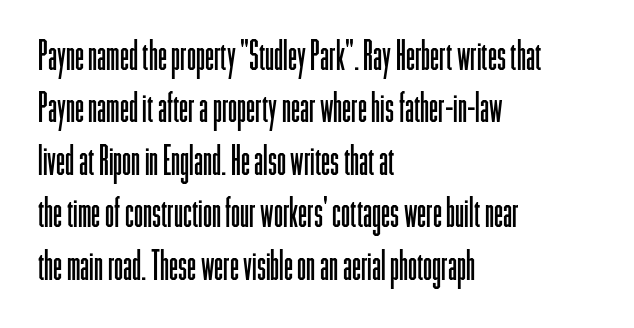
Casual observation: everything's shoved over to the left. Heaviness? Minimal to ordinary, like unemphasized prose. In terms of letterform style, serifs are entirely absent. The strip under each line holds only bare page.
